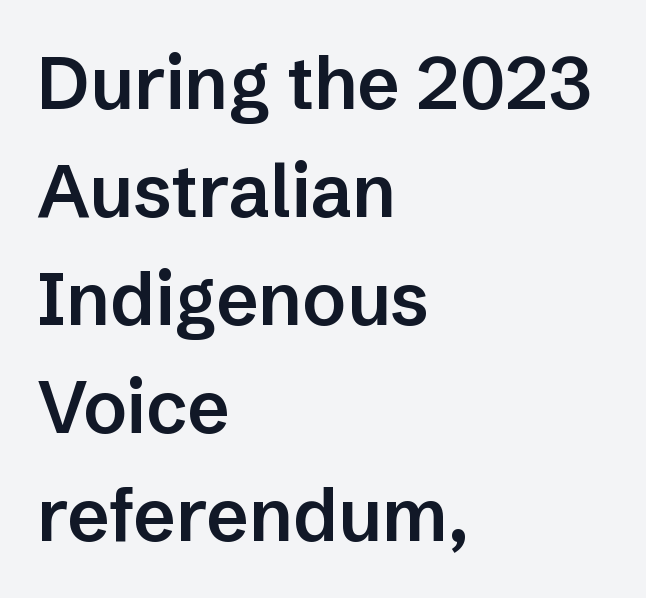
Does the lettering tilt? It doesn't — this is upright. Leftover space on each line is placed entirely after the last word. One glance says typical: line gaps are just what's usual. Think of a printed novel: that variable character pitch is what you see here. The string is rendered with underlining switched off. The passage shown has conventional tracking throughout.
